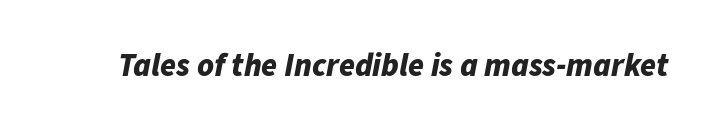
What weight is shown? A full bold with thick strokes. Here the designer chose a conventional face with non-uniform glyph widths. The gaps between neighbouring characters are ordinary and unremarkable. Is the type slanted? Yes — the strokes lean at a clear angle.
